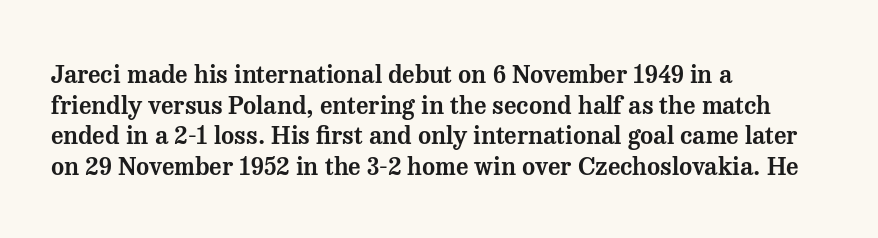
{"italic": "no", "underline": "no", "align": "left", "line_spacing_ratio": 1.23, "letter_spacing": "normal", "letter_spacing_em": 0.0, "glyph_px": 25}
